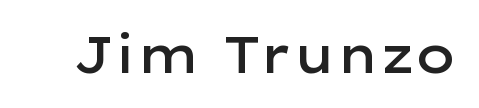
Character widths vary here, with narrow letters taking less room than wide ones. The rendering keeps characters at their native spacing. The foot of each line stays bare and open. Stems and bowls a touch heavier than normal — semibold.
